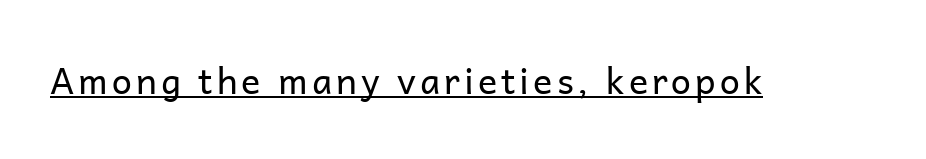
The image shows 36 px regular-weight sans-serif type, upright; set underlined; low stroke contrast and a medium x-height.
